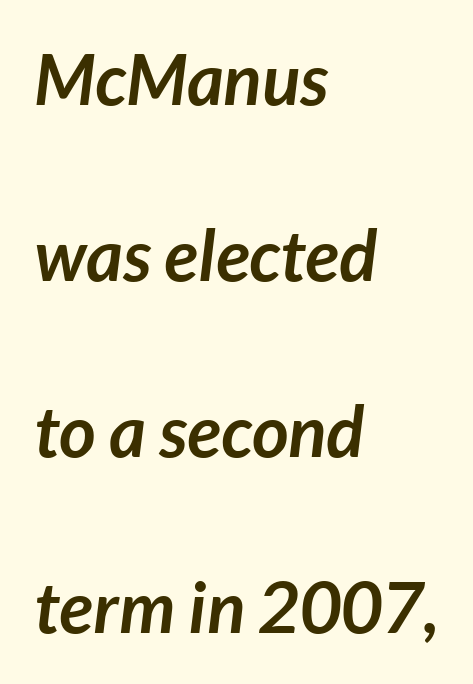
{"italic": "yes", "lean": "right", "slant_degrees": 7, "bold": "yes", "weight": "semibold", "width": "normal", "stroke_contrast": "low", "x_height": "medium", "monospaced": "no", "underline": "no", "align": "left", "line_spacing": "loose", "line_spacing_ratio": 2.48, "letter_spacing": "normal", "letter_spacing_em": 0.0, "glyph_px": 71}
